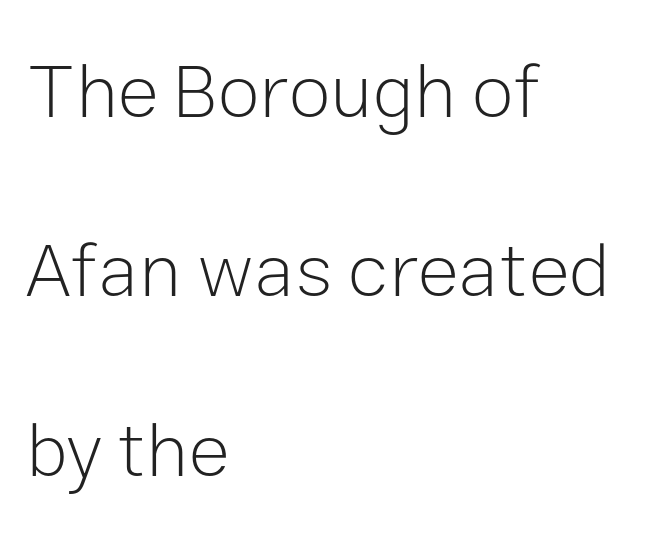
The image shows 77 px light sans-serif type, upright; set left-aligned, loose line spacing (2.33x), normal letter spacing, not underlined; low stroke contrast and a medium x-height.
